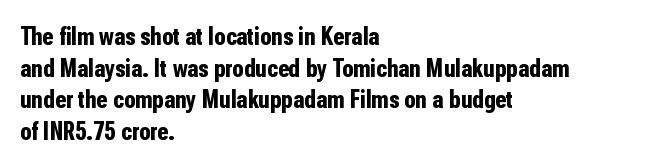
{"italic": "no", "bold": "yes", "underline": "no", "align": "left", "line_spacing_ratio": 1.22, "letter_spacing": "normal", "letter_spacing_em": 0.0, "glyph_px": 26}
